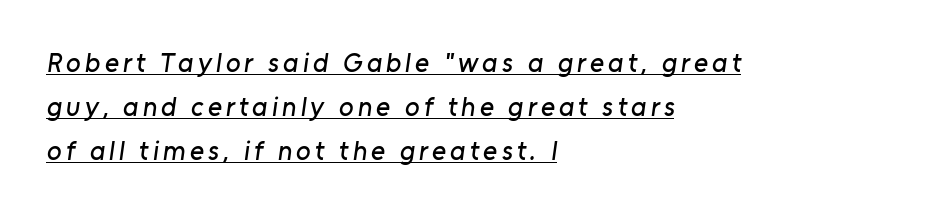
Line spacing here is normal. Leftover space on each line is placed entirely after the last word. Honestly, the underline is the first thing you notice here.
